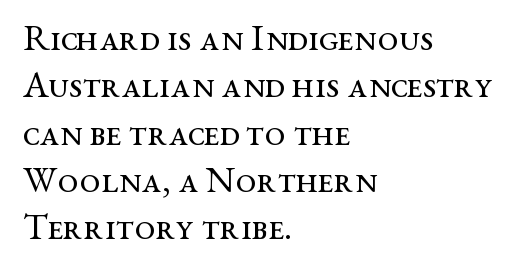
The image shows 37 px regular-weight, wide serif type, upright; set left-aligned, normal line spacing (1.28x), normal letter spacing, not underlined; medium stroke contrast and a medium x-height.
